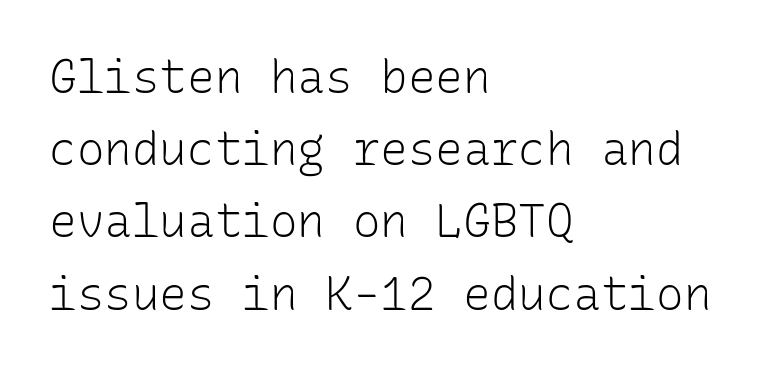
Every row of glyphs begins at an identical x-position on the left. Weight class: somewhere from thin through regular. Glyph-to-glyph distance matches everyday printed text. The string is rendered with underlining switched off. Does the leading feel generous? No, just average.
